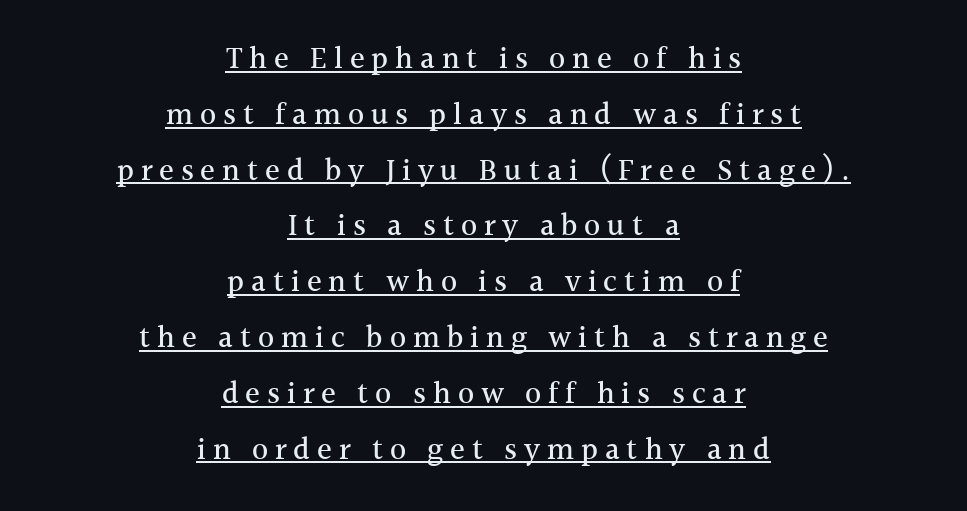
The image shows 31 px serif type, upright; set centered, line spacing 1.8x, unusually wide letter spacing (+0.22 em), underlined; a medium x-height.
